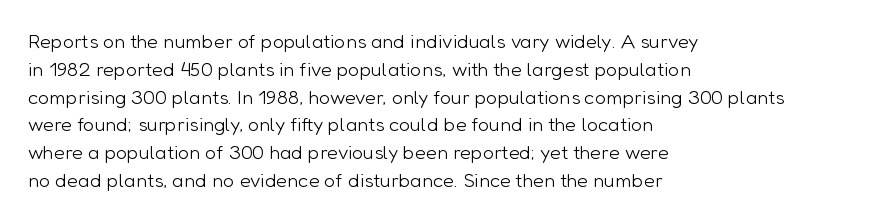
The image shows 20 px text type, upright; set left-aligned, normal line spacing (1.39x), normal letter spacing, not underlined.
